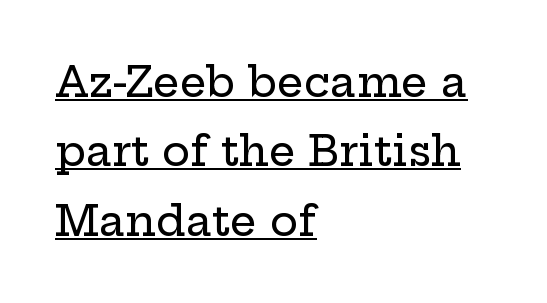
The image shows 42 px wide serif type, upright; set left-aligned, normal line spacing (1.65x), normal letter spacing, underlined; low stroke contrast and a medium x-height.
